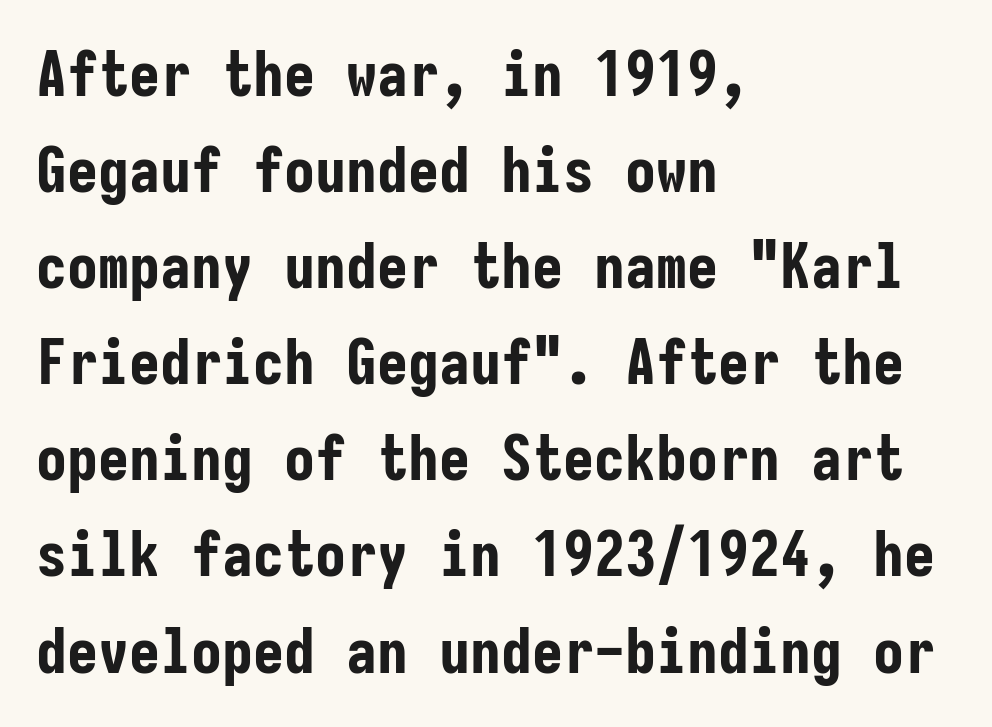
Between one letter and the next there's only the usual sliver of space. Fixed-width glyphs throughout — classic coding-font behaviour. Vertical strokes here are truly vertical. Descenders are the only things crossing below the line. You can tell from the bare stems that sans-serif type was used.
